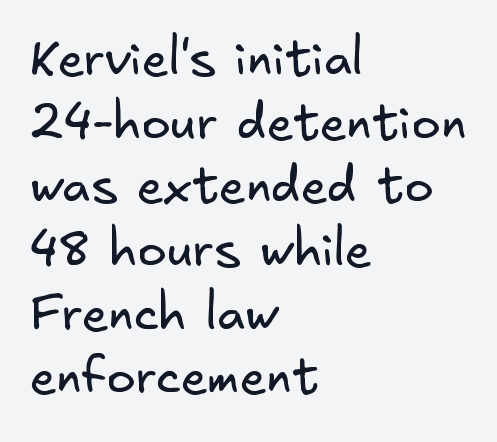
Q: Is the text bold? A: No.
Q: Is the typeface a serif or a sans-serif typeface? A: Sans-serif.
Q: Is the text underlined? A: No.
Q: How is the paragraph aligned? A: Left-aligned.
Q: Is the spacing between letters normal or unusually wide? A: Normal.
Q: Is the spacing between lines tight, normal or loose? A: Normal.
Q: Width (condensed, normal, or wide)? A: Normal.
Q: Stroke contrast? A: Low.
Q: x-height? A: Small.
